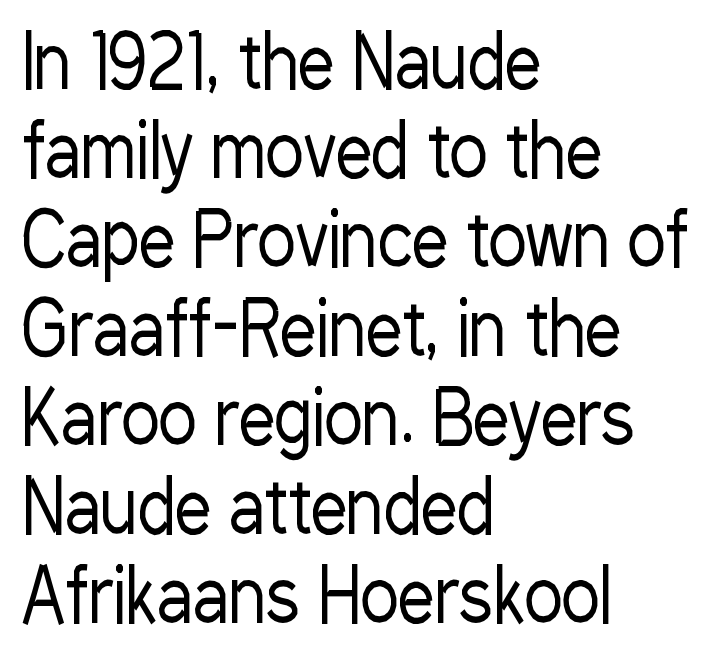
The image shows 73 px regular-weight, condensed sans-serif type, upright; set left-aligned, line spacing 1.22x, normal letter spacing, not underlined; low stroke contrast and a medium x-height.
